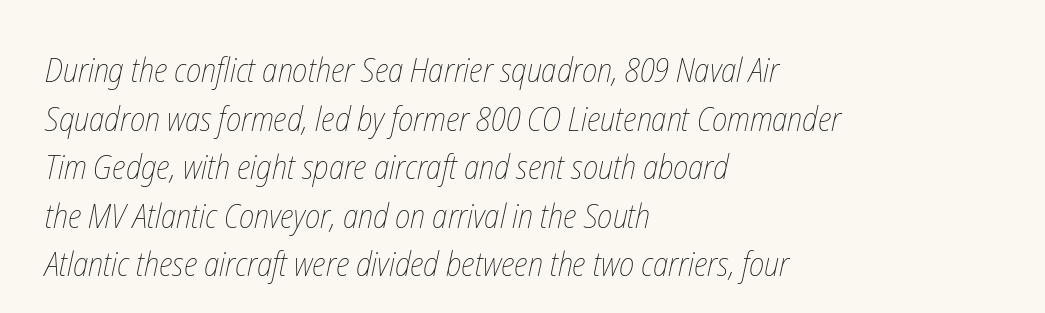
{"bold": "no", "weight": "thin", "width": "condensed", "stroke_contrast": "low", "x_height": "medium", "monospaced": "no", "underline": "no", "align": "left", "line_spacing": "normal", "line_spacing_ratio": 1.43, "letter_spacing": "normal", "letter_spacing_em": 0.0, "glyph_px": 34}
